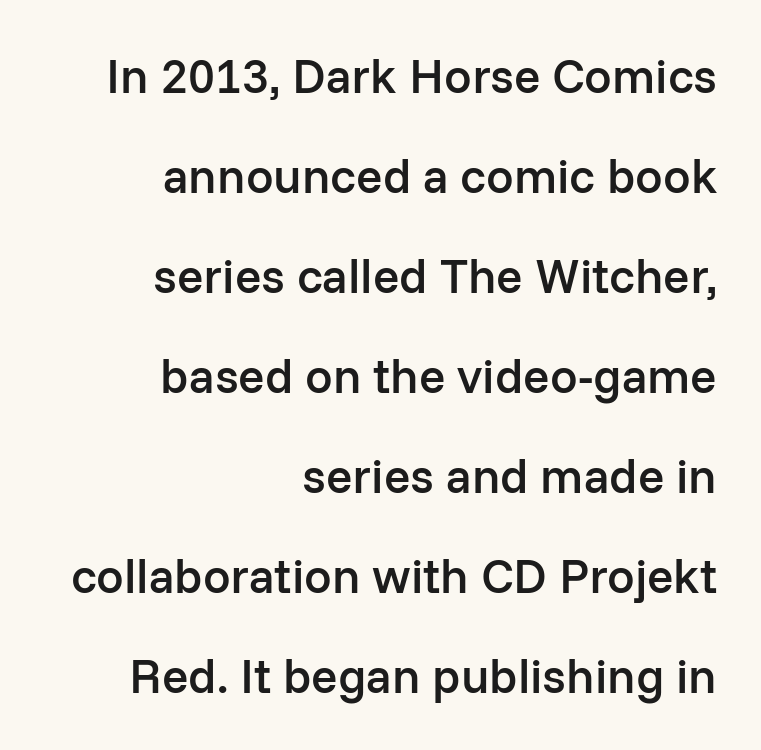
In terms of letterspacing, this is plain default setting. A somewhat darkened texture: the type is semibold rather than bold. Decoration check: the copy has no underline. This rendering uses right alignment, leaving the left contour irregular. These lines are rendered in a variable-pitch font.
